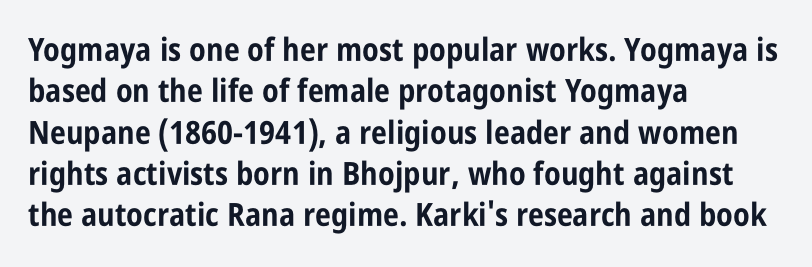
Q: Is the text bold? A: Yes.
Q: Is the text italic (slanted)? A: No, it is upright.
Q: Is the typeface a serif or a sans-serif typeface? A: Sans-serif.
Q: Is the text underlined? A: No.
Q: How is the paragraph aligned? A: Left-aligned.
Q: Is the spacing between letters normal or unusually wide? A: Normal.
Q: Is the spacing between lines tight, normal or loose? A: Normal.
Q: Width (condensed, normal, or wide)? A: Condensed.
Q: Stroke contrast? A: Low.
Q: x-height? A: Large.
Q: Monospaced? A: No.
